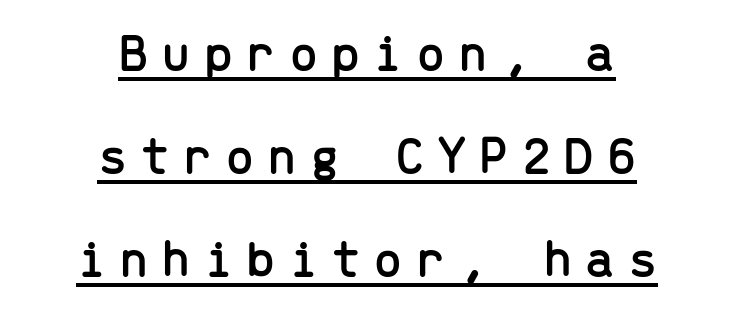
The image shows 53 px sans-serif type, upright, monospaced; set centered, loose line spacing (1.94x), unusually wide letter spacing (+0.24 em), underlined; low stroke contrast and a medium x-height.
